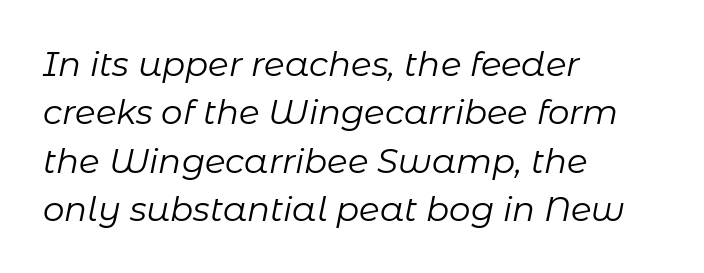
The image shows 34 px regular-weight type, italic (leaning right); set left-aligned, normal line spacing (1.42x), normal letter spacing, not underlined; low stroke contrast and a medium x-height.
